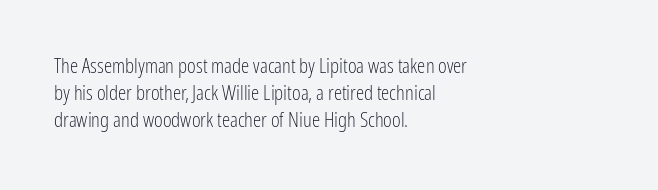
The image shows 21 px text type, upright; set left-aligned, normal line spacing (1.28x), normal letter spacing, not underlined.
